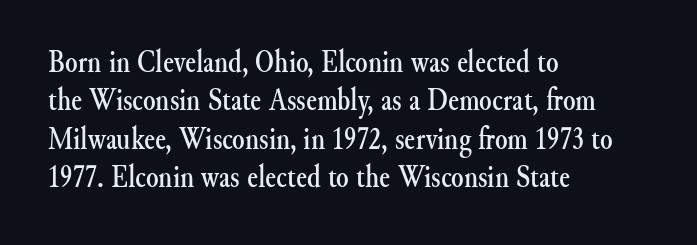
The image shows 32 px serif type, upright; set left-aligned, line spacing 1.2x, normal letter spacing, not underlined; medium stroke contrast and a small x-height.
